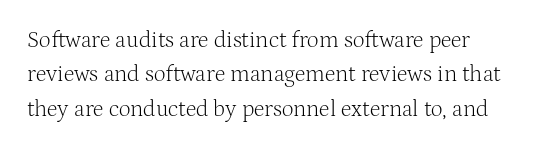
{"italic": "no", "bold": "no", "underline": "no", "align": "left", "line_spacing": "normal", "line_spacing_ratio": 1.5, "letter_spacing": "normal", "letter_spacing_em": 0.0, "glyph_px": 23}
